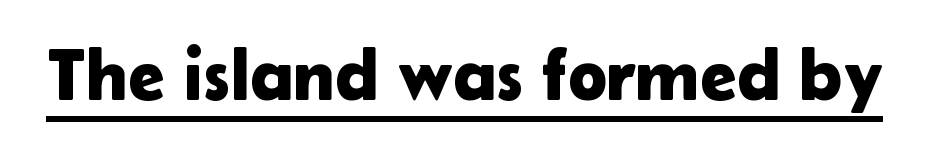
The image shows 74 px sans-serif type, upright; set normal letter spacing, underlined; low stroke contrast and a medium x-height.
